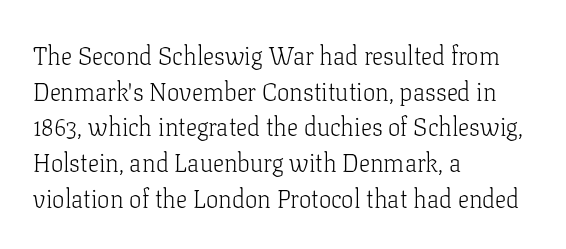
No word sits above an underline. These lines stack with their left ends in a neat column. The line-height multiplier appears to be the usual default. Ordinary non-slanted type is in use. Students, note that the glyphs here touch the page at normal intervals.
